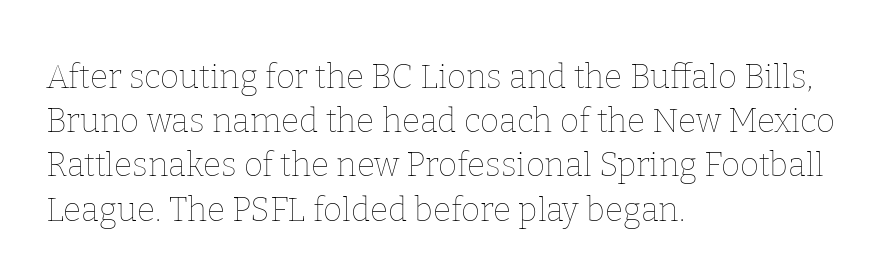
{"italic": "no", "bold": "no", "weight": "thin", "width": "normal", "stroke_contrast": "low", "x_height": "medium", "monospaced": "no", "underline": "no", "align": "left", "line_spacing": "normal", "line_spacing_ratio": 1.34, "letter_spacing": "normal", "letter_spacing_em": 0.0, "glyph_px": 33}
